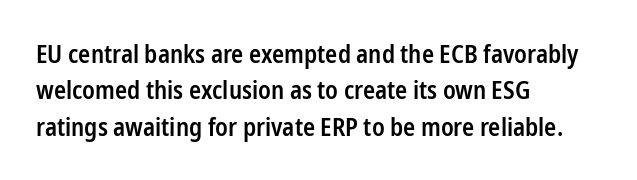
The image shows 25 px text type, upright; set left-aligned, normal line spacing (1.46x), normal letter spacing, not underlined.
